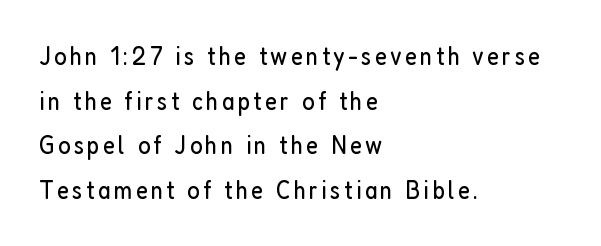
The ragged edge is on the right, which tells us the setting is flush left. A bare baseline throughout the passage. Heaviness? Minimal to ordinary, like unemphasized prose. Quick note: not italic, upright.
